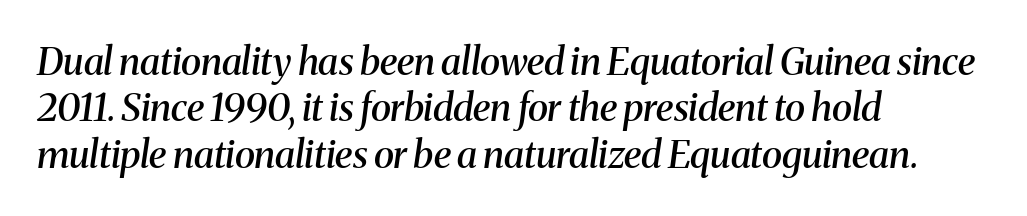
Q: Is the text bold? A: Semi-bold.
Q: Is the text italic (slanted)? A: Yes, it leans right by about 8 degrees.
Q: Is the typeface a serif or a sans-serif typeface? A: Serif.
Q: Is the text underlined? A: No.
Q: How is the paragraph aligned? A: Left-aligned.
Q: Is the spacing between letters normal or unusually wide? A: Normal.
Q: Width (condensed, normal, or wide)? A: Normal.
Q: Stroke contrast? A: Medium.
Q: x-height? A: Medium.
Q: Monospaced? A: No.
